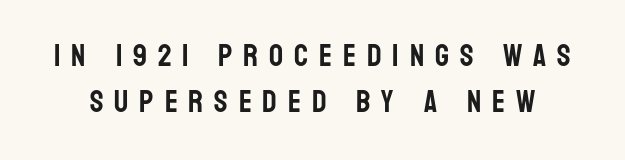
Q: Is the text italic (slanted)? A: No, it is upright.
Q: Is the typeface a serif or a sans-serif typeface? A: Sans-serif.
Q: Is the text underlined? A: No.
Q: Is the spacing between letters normal or unusually wide? A: Unusually wide.
Q: Is the spacing between lines tight, normal or loose? A: Normal.
Q: Width (condensed, normal, or wide)? A: Condensed.
Q: Stroke contrast? A: Low.
Q: x-height? A: Large.
Q: Monospaced? A: No.
